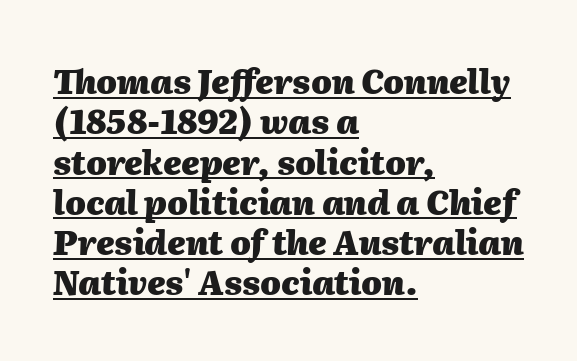
{"italic": "yes", "lean": "right", "slant_degrees": 2, "bold": "yes", "weight": "heavy", "width": "normal", "stroke_contrast": "medium", "x_height": "medium", "monospaced": "no", "underline": "yes", "align": "left", "line_spacing_ratio": 1.22, "letter_spacing": "normal", "letter_spacing_em": 0.0, "glyph_px": 33}
